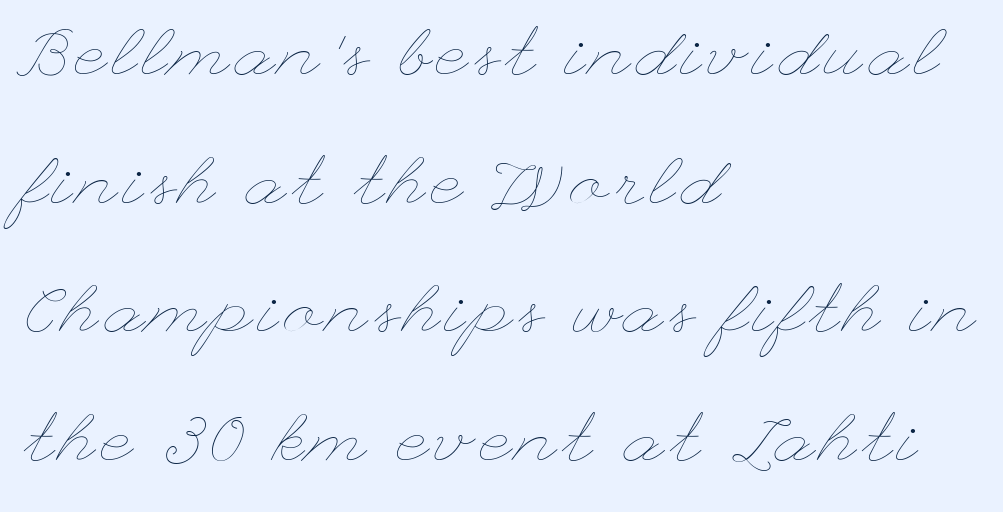
Q: Is the text bold? A: No.
Q: Is the text italic (slanted)? A: Yes.
Q: Is the text underlined? A: No.
Q: How is the paragraph aligned? A: Left-aligned.
Q: Width (condensed, normal, or wide)? A: Wide.
Q: Stroke contrast? A: Low.
Q: x-height? A: Small.
